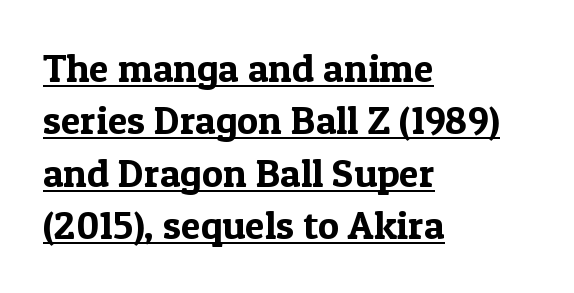
Q: Is the text italic (slanted)? A: No, it is upright.
Q: Is the typeface a serif or a sans-serif typeface? A: Serif.
Q: Is the text underlined? A: Yes.
Q: How is the paragraph aligned? A: Left-aligned.
Q: Is the spacing between letters normal or unusually wide? A: Normal.
Q: Is the spacing between lines tight, normal or loose? A: Normal.
Q: Width (condensed, normal, or wide)? A: Normal.
Q: x-height? A: Medium.
Q: Monospaced? A: No.
